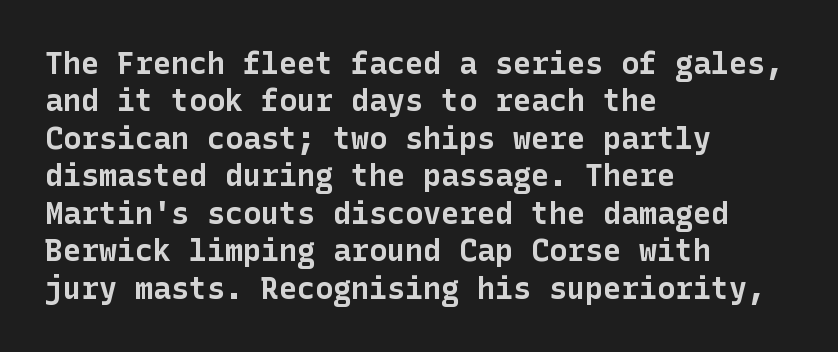
The image shows 30 px bold sans-serif type, upright; set left-aligned, normal line spacing (1.25x), normal letter spacing, not underlined; low stroke contrast and a medium x-height.
